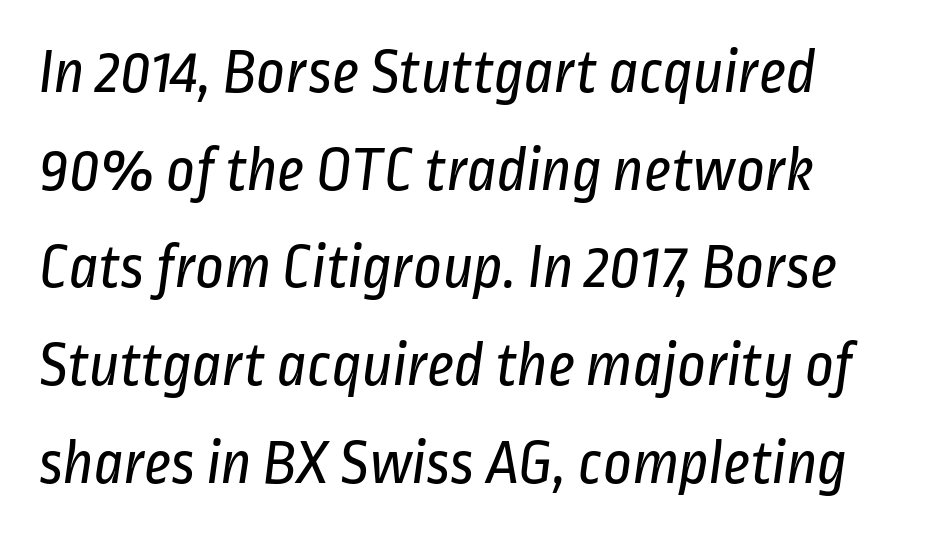
The image shows 63 px regular-weight, condensed sans-serif type; set left-aligned, normal line spacing (1.55x), normal letter spacing, not underlined; low stroke contrast and a medium x-height.
